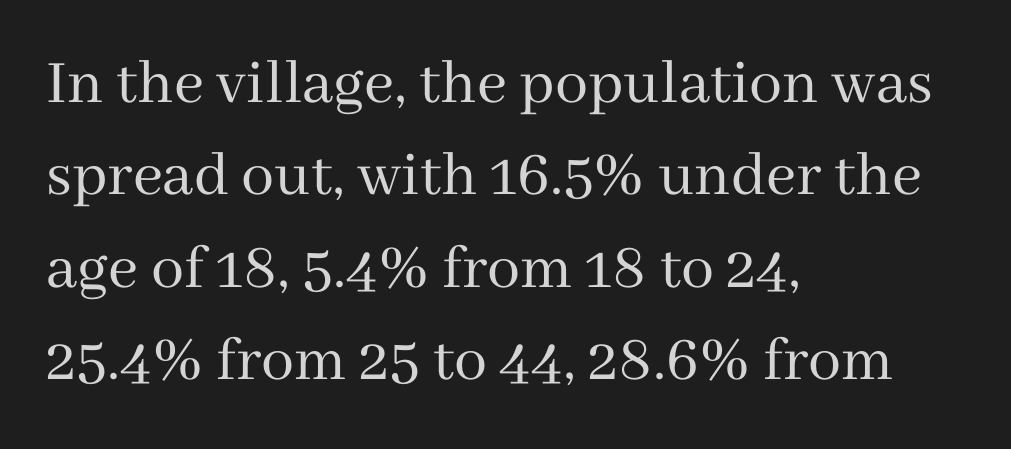
The image shows 66 px regular-weight serif type, upright; set left-aligned, normal line spacing (1.4x), normal letter spacing, not underlined; medium stroke contrast and a medium x-height.
